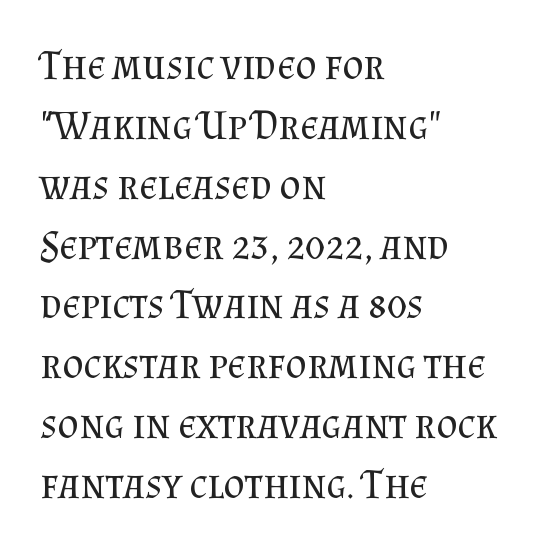
The image shows 41 px regular-weight serif type, upright; set left-aligned, normal line spacing (1.46x), normal letter spacing, not underlined; medium stroke contrast and a small x-height.
